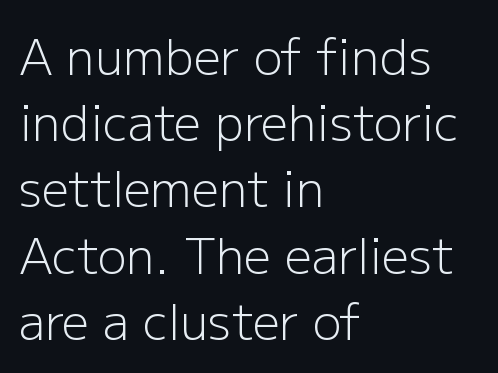
Q: Is the text bold? A: No.
Q: Is the text italic (slanted)? A: No, it is upright.
Q: Is the typeface a serif or a sans-serif typeface? A: Sans-serif.
Q: Is the text underlined? A: No.
Q: How is the paragraph aligned? A: Left-aligned.
Q: Is the spacing between letters normal or unusually wide? A: Normal.
Q: Is the spacing between lines tight, normal or loose? A: Normal.
Q: Width (condensed, normal, or wide)? A: Normal.
Q: Stroke contrast? A: Low.
Q: x-height? A: Medium.
Q: Monospaced? A: No.
